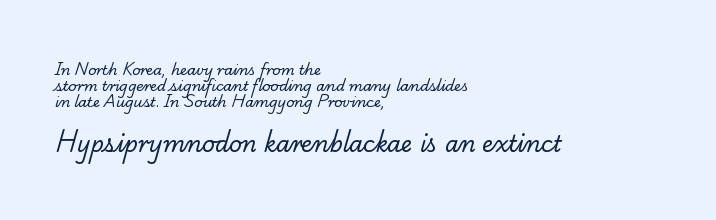
Q: Is the text bold? A: No.
Q: Is the text underlined? A: No.
Q: How is the paragraph aligned? A: Left-aligned.
Q: Is the spacing between letters normal or unusually wide? A: Normal.
Q: Is the spacing between lines tight, normal or loose? A: Tight.
Q: Which block of text is set in a larger size, the first (top) or the second (bottom)? A: The second (bottom) one.
